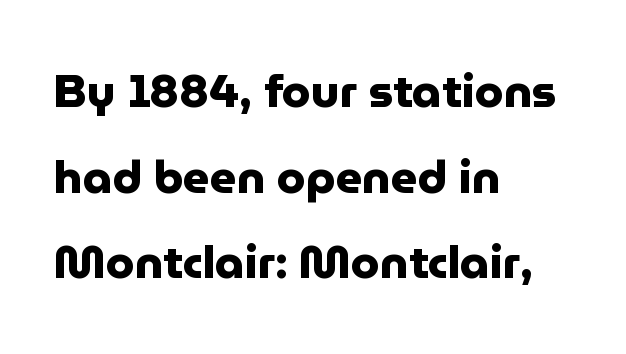
Q: Is the text bold? A: Yes.
Q: Is the text italic (slanted)? A: No, it is upright.
Q: Is the typeface a serif or a sans-serif typeface? A: Sans-serif.
Q: Is the text underlined? A: No.
Q: How is the paragraph aligned? A: Left-aligned.
Q: Is the spacing between letters normal or unusually wide? A: Normal.
Q: Width (condensed, normal, or wide)? A: Normal.
Q: Stroke contrast? A: Low.
Q: x-height? A: Medium.
Q: Monospaced? A: No.
